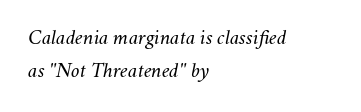
Q: Is the text bold? A: No.
Q: Is the text italic (slanted)? A: Yes, it leans right by about 11 degrees.
Q: Is the text underlined? A: No.
Q: How is the paragraph aligned? A: Left-aligned.
Q: Is the spacing between letters normal or unusually wide? A: Normal.
Q: Is the spacing between lines tight, normal or loose? A: Normal.
